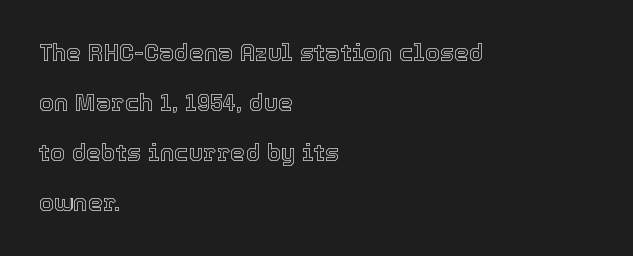
Widely set lines give the paragraph a tall, airy silhouette. This sample uses plain, unmodified letter spacing. This is the regular roman posture of the typeface. The passage shown is not underscored anywhere.
